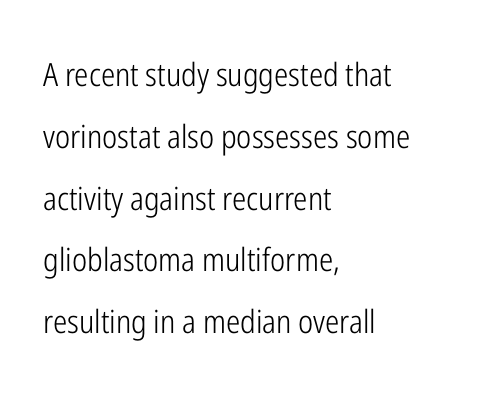
Q: Is the text bold? A: No.
Q: Is the text italic (slanted)? A: No, it is upright.
Q: Is the typeface a serif or a sans-serif typeface? A: Sans-serif.
Q: Is the text underlined? A: No.
Q: How is the paragraph aligned? A: Left-aligned.
Q: Is the spacing between letters normal or unusually wide? A: Normal.
Q: Is the spacing between lines tight, normal or loose? A: Loose.
Q: Width (condensed, normal, or wide)? A: Condensed.
Q: Stroke contrast? A: Low.
Q: x-height? A: Medium.
Q: Monospaced? A: No.
